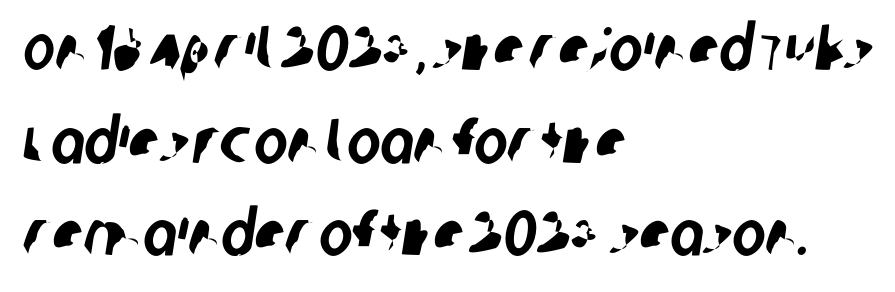
Letters rest on an invisible, unmarked baseline. Vertically, the passage feels balanced, rows spaced as you'd expect. The type family on display is of the sans-serif kind. Nothing unusual about the tracking: characters are spaced as the font intends.
